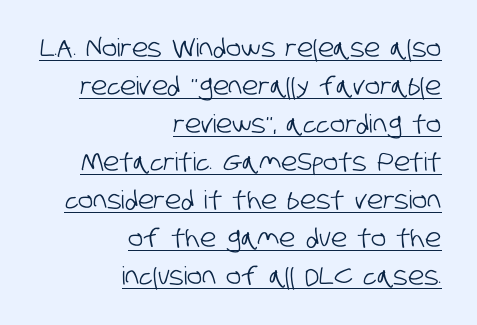
The image shows 25 px text type; set right-aligned, normal line spacing (1.52x), normal letter spacing, underlined.
